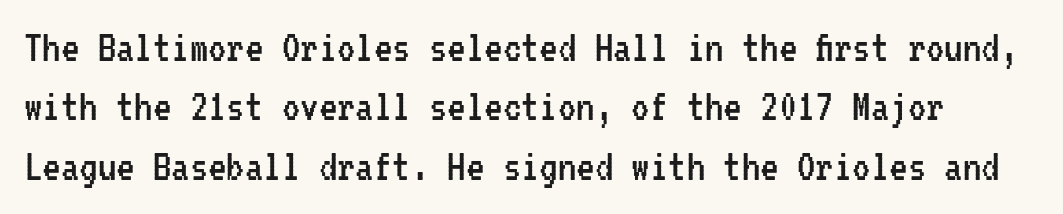
Each new line begins a customary step beneath the previous one. Nothing unusual about the tracking: characters are spaced as the font intends. Ordinary non-slanted type is in use. A quiet, ordinary-to-light weight characterises the typeface. Anything drawn beneath the words? Only blank space.
